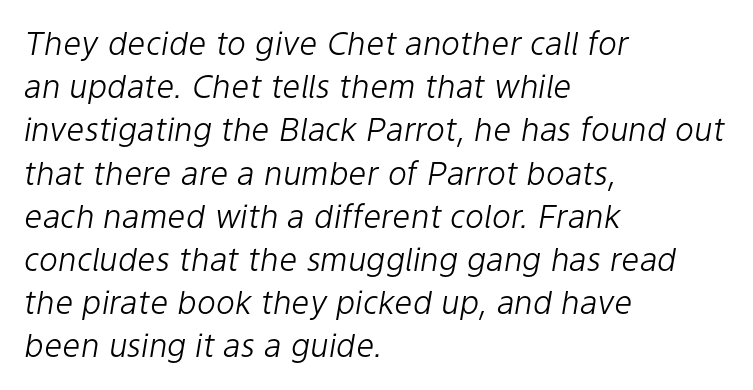
Q: Is the text bold? A: No.
Q: Is the text italic (slanted)? A: Yes, it leans right by about 9 degrees.
Q: Is the text underlined? A: No.
Q: How is the paragraph aligned? A: Left-aligned.
Q: Is the spacing between letters normal or unusually wide? A: Normal.
Q: Is the spacing between lines tight, normal or loose? A: Normal.
Q: Width (condensed, normal, or wide)? A: Normal.
Q: Stroke contrast? A: Low.
Q: x-height? A: Medium.
Q: Monospaced? A: No.
